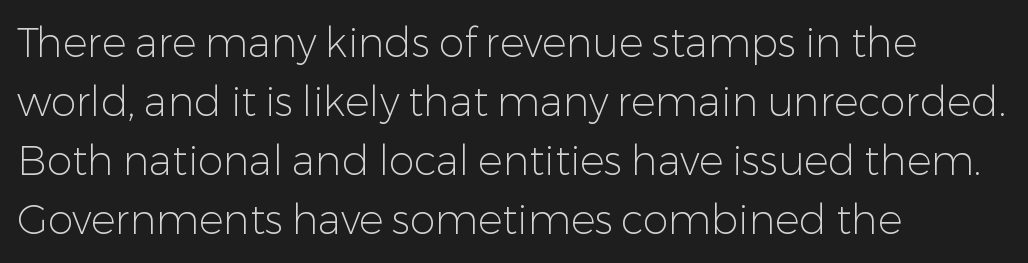
The image shows 41 px light sans-serif type, upright; set left-aligned, normal line spacing (1.44x), normal letter spacing, not underlined; low stroke contrast and a medium x-height.
